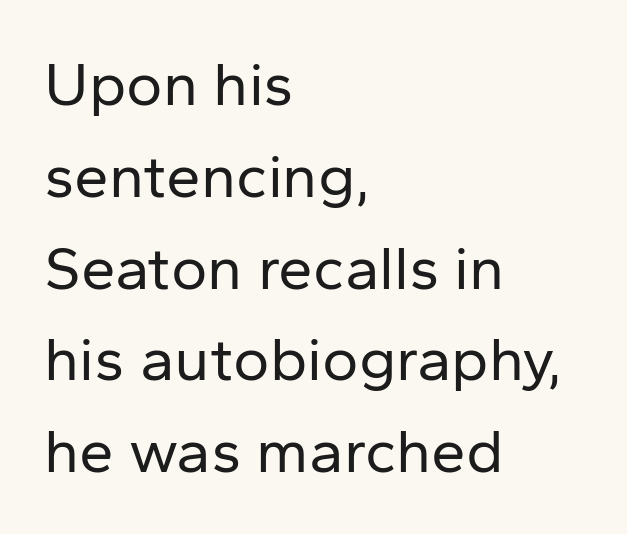
{"serif": "no", "italic": "no", "bold": "no", "weight": "regular", "width": "normal", "stroke_contrast": "low", "x_height": "medium", "monospaced": "no", "underline": "no", "align": "left", "line_spacing": "normal", "line_spacing_ratio": 1.48, "letter_spacing": "normal", "letter_spacing_em": 0.0, "glyph_px": 62}
